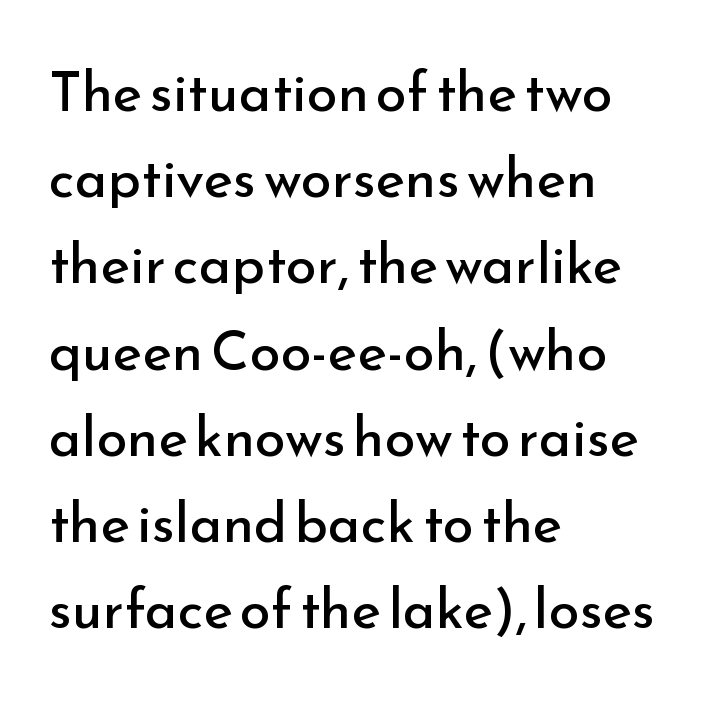
{"serif": "no", "italic": "no", "bold": "no", "weight": "regular", "width": "normal", "stroke_contrast": "low", "x_height": "small", "monospaced": "no", "underline": "no", "align": "left", "line_spacing": "normal", "line_spacing_ratio": 1.54, "letter_spacing": "normal", "letter_spacing_em": 0.0, "glyph_px": 56}
